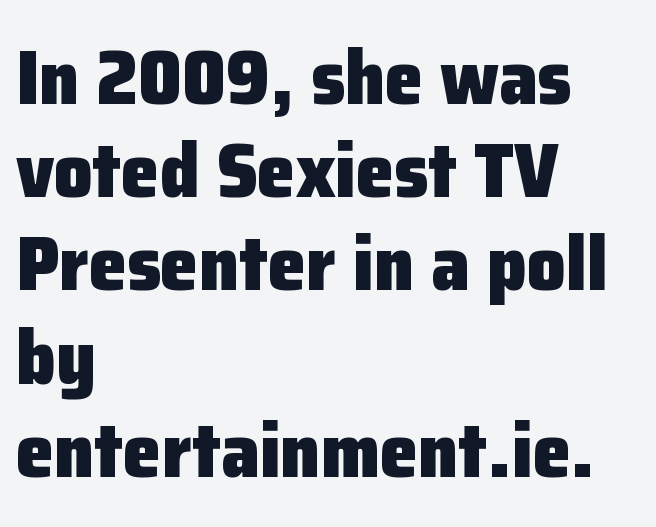
Short and long lines alike share a common starting point at left. Characters follow at the spacing the type designer built in. Do the characters align in a grid? No, the font is proportional. As a designer I'd log this as weight 700, bold. This rendering employs a face without finishing strokes, i.e., a sans-serif. The typography opts for an upright posture over an oblique one.
